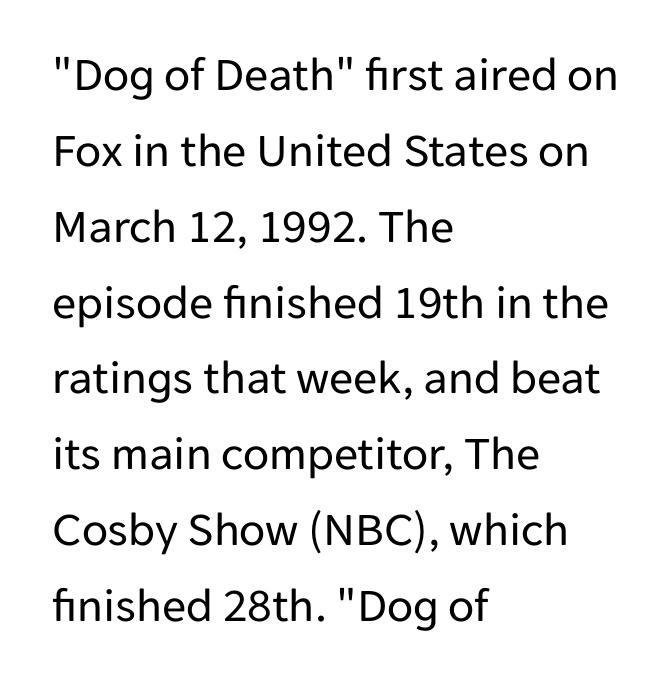
The image shows 48 px regular-weight sans-serif type, upright; set left-aligned, normal line spacing (1.58x), normal letter spacing, not underlined; low stroke contrast and a medium x-height.
